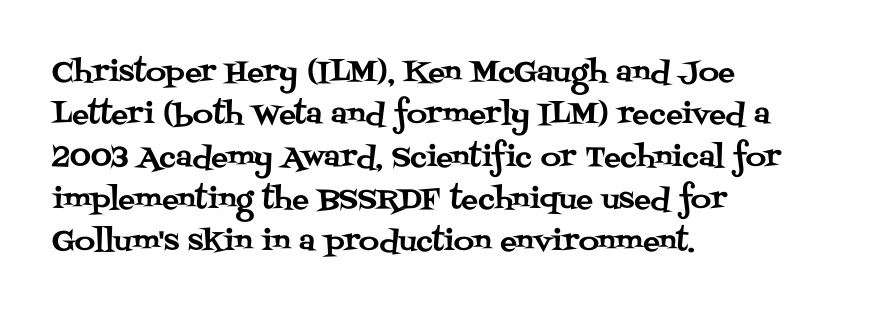
It's the straight-up-and-down kind of type. The type family on display is of the serif kind. Only glyphs here, with clear space below each row. The face used here is proportionally spaced, like ordinary book or web type. The passage shown has conventional tracking throughout.
